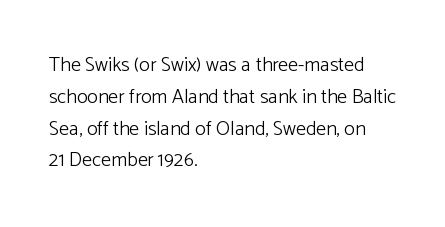
The image shows 20 px text type, upright; set left-aligned, normal line spacing (1.59x), normal letter spacing, not underlined.
